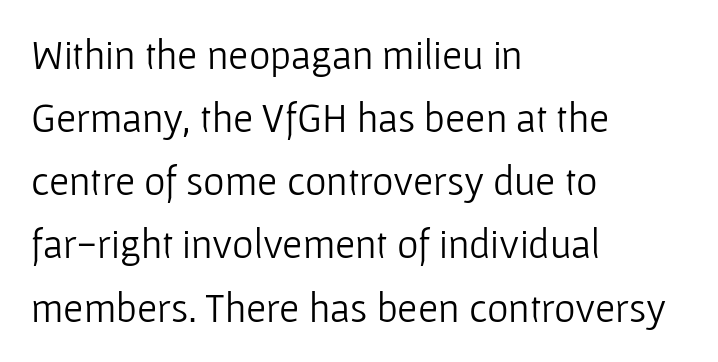
The image shows 41 px light sans-serif type, upright; set left-aligned, normal line spacing (1.54x), normal letter spacing, not underlined; low stroke contrast and a medium x-height.
